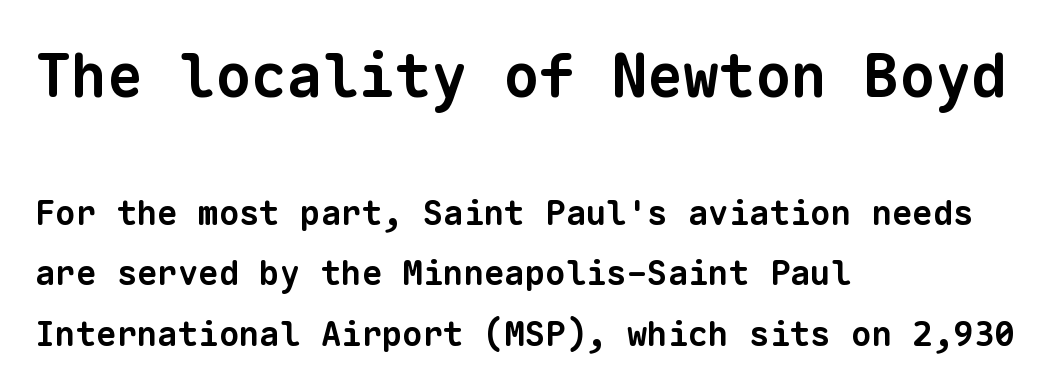
Compared with an ordinary text face, these strokes are far heavier — a full bold. Bigger letters appear in the top chunk; the bottom chunk is reduced. Do the characters align in a grid? Yes, the font is monospaced. The glyphs are unaccompanied by any horizontal stroke below them.
